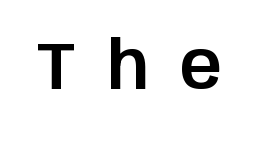
The letters advance in unequal steps, a hallmark of proportional type. Unlike a traditional serif, this face leaves its strokes unadorned. Characters remain perfectly vertical along every line. Substantial extra tracking has been applied to these lines. A bare baseline throughout the passage.
